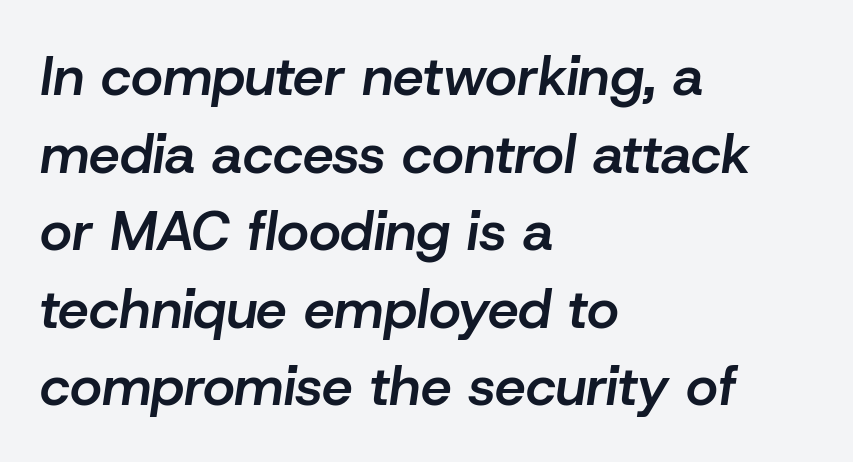
The image shows 55 px semibold type, italic (leaning right); set left-aligned, normal line spacing (1.41x), normal letter spacing, not underlined; low stroke contrast and a medium x-height.
